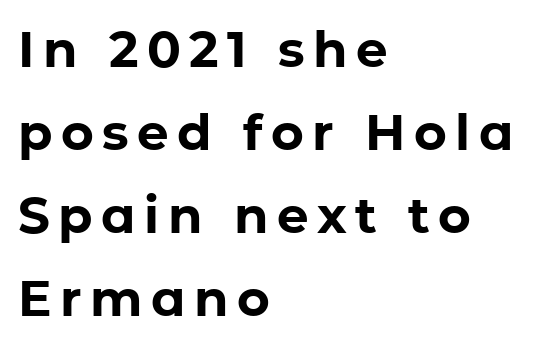
The image shows 50 px bold sans-serif type, upright; set left-aligned, normal line spacing (1.66x), not underlined; low stroke contrast and a medium x-height.
